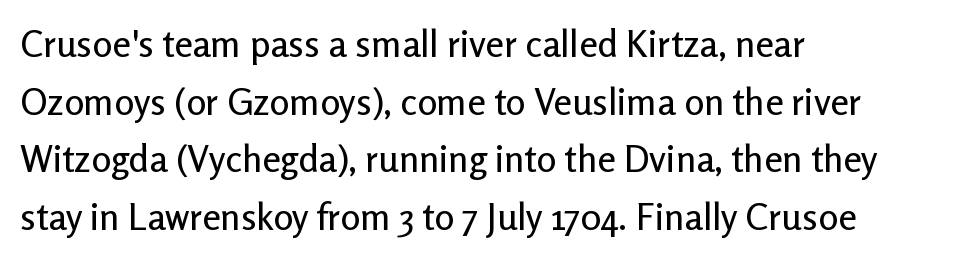
The image shows 37 px sans-serif type, upright; set left-aligned, normal line spacing (1.56x), normal letter spacing, not underlined; low stroke contrast and a medium x-height.
